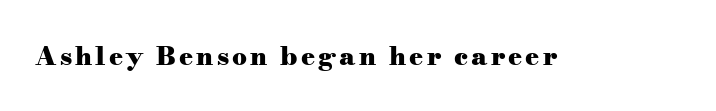
Q: Is the text bold? A: Yes.
Q: Is the text italic (slanted)? A: No, it is upright.
Q: Is the text underlined? A: No.
